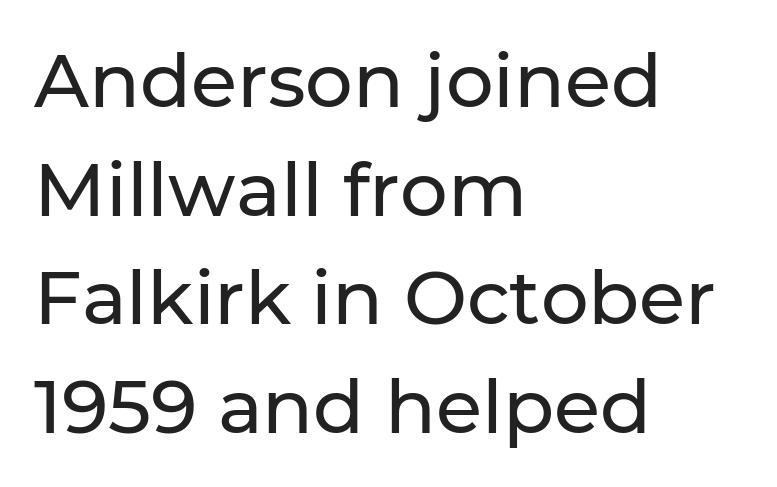
The image shows 75 px sans-serif type, upright; set left-aligned, normal line spacing (1.45x), normal letter spacing, not underlined; low stroke contrast and a medium x-height.
